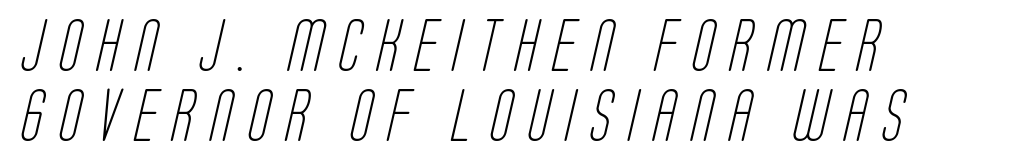
Note the varied advance widths — an 'i' is clearly narrower than an 'm'. Reading down the block, your eye returns to a fixed left position each line. A typesetter would call this leading conventional body-copy spacing. Classification — sans serif. Is this a heavy cut? Hardly; it is regular or lighter. The tracking jumps out immediately: characters are airy and widely separated.
